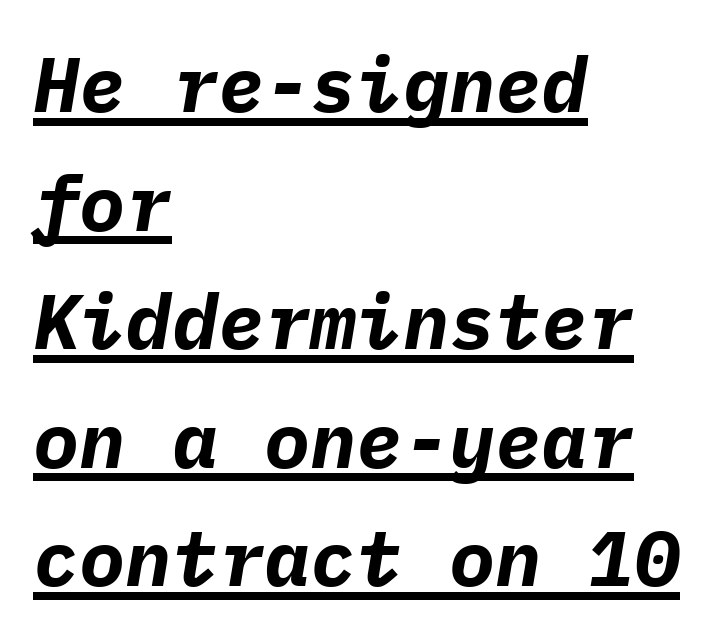
Q: Is the text bold? A: Yes.
Q: Is the text italic (slanted)? A: Yes, it leans right by about 9 degrees.
Q: Is the text underlined? A: Yes.
Q: How is the paragraph aligned? A: Left-aligned.
Q: Is the spacing between letters normal or unusually wide? A: Normal.
Q: Is the spacing between lines tight, normal or loose? A: Normal.
Q: Width (condensed, normal, or wide)? A: Normal.
Q: Stroke contrast? A: Low.
Q: x-height? A: Medium.
Q: Monospaced? A: Yes.
